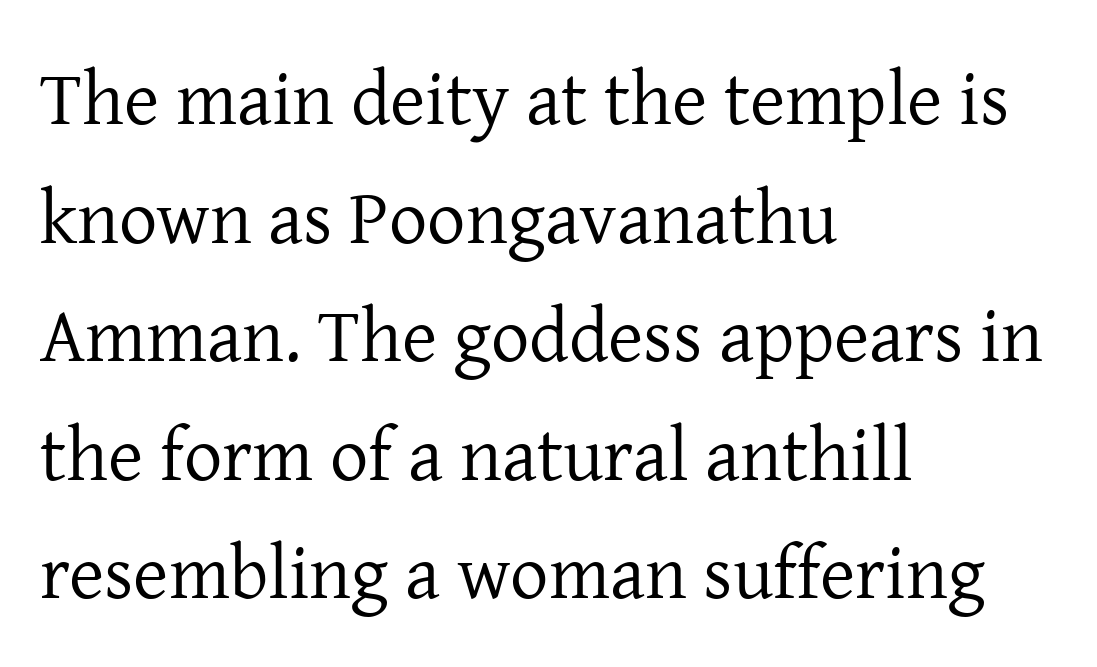
{"serif": "yes", "italic": "no", "bold": "no", "weight": "regular", "width": "normal", "stroke_contrast": "low", "x_height": "medium", "monospaced": "no", "underline": "no", "align": "left", "line_spacing": "normal", "line_spacing_ratio": 1.56, "letter_spacing": "normal", "letter_spacing_em": 0.0, "glyph_px": 76}
